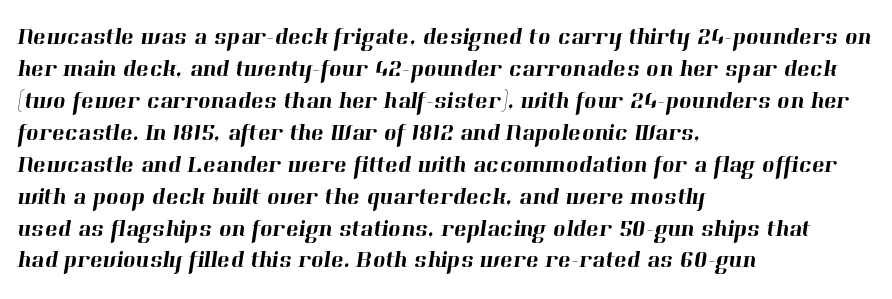
The image shows 24 px text type; set left-aligned, normal line spacing (1.33x), normal letter spacing, not underlined.
